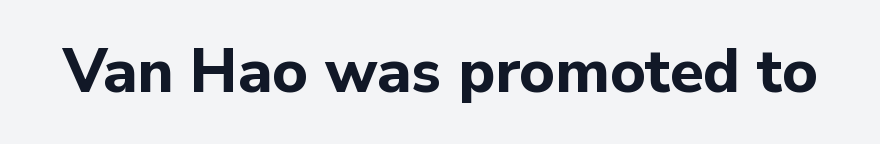
{"serif": "no", "italic": "no", "bold": "yes", "weight": "bold", "width": "normal", "stroke_contrast": "low", "x_height": "medium", "monospaced": "no", "underline": "no", "letter_spacing": "normal", "letter_spacing_em": 0.0, "glyph_px": 61}
